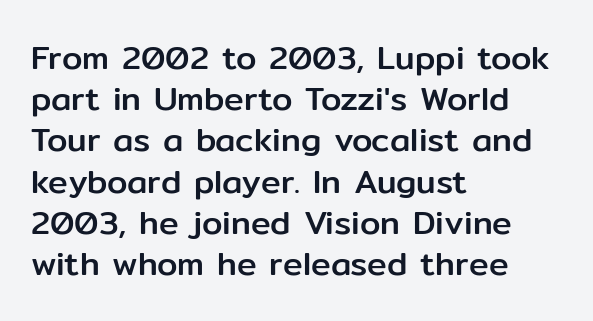
Q: Is the text italic (slanted)? A: No, it is upright.
Q: Is the typeface a serif or a sans-serif typeface? A: Sans-serif.
Q: Is the text underlined? A: No.
Q: How is the paragraph aligned? A: Left-aligned.
Q: Is the spacing between letters normal or unusually wide? A: Normal.
Q: Is the spacing between lines tight, normal or loose? A: Normal.
Q: Width (condensed, normal, or wide)? A: Normal.
Q: Stroke contrast? A: Low.
Q: x-height? A: Medium.
Q: Monospaced? A: No.
